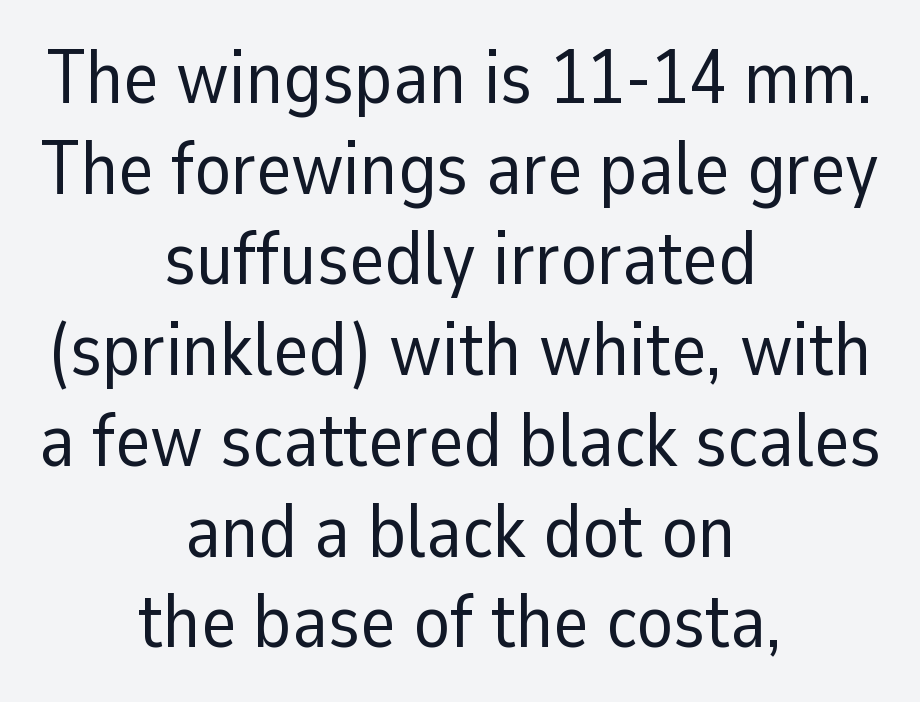
The image shows 75 px regular-weight sans-serif type, upright; set centered, line spacing 1.21x, normal letter spacing, not underlined; low stroke contrast and a medium x-height.
